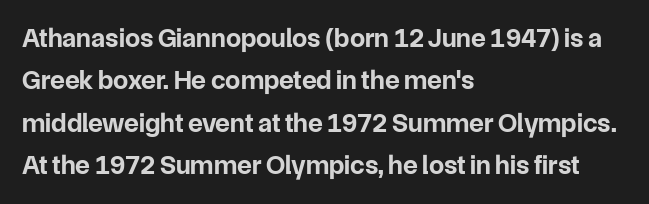
Q: Is the text bold? A: Yes.
Q: Is the text italic (slanted)? A: No, it is upright.
Q: Is the text underlined? A: No.
Q: How is the paragraph aligned? A: Left-aligned.
Q: Is the spacing between letters normal or unusually wide? A: Normal.
Q: Is the spacing between lines tight, normal or loose? A: Normal.
